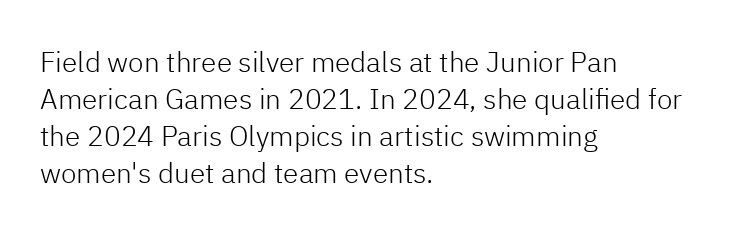
Descenders are the only things crossing below the line. The setting favours the left margin, as ordinary paragraphs usually do. The strokes are not fattened; the text isn't bold. Inter-character spacing is left at the font's built-in metrics.
